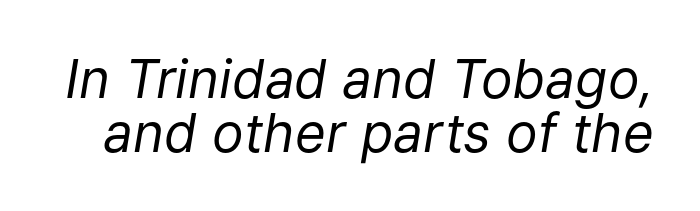
The image shows 53 px regular-weight type, italic (leaning right); set tight line spacing (1.01x), normal letter spacing, not underlined; low stroke contrast and a medium x-height.
